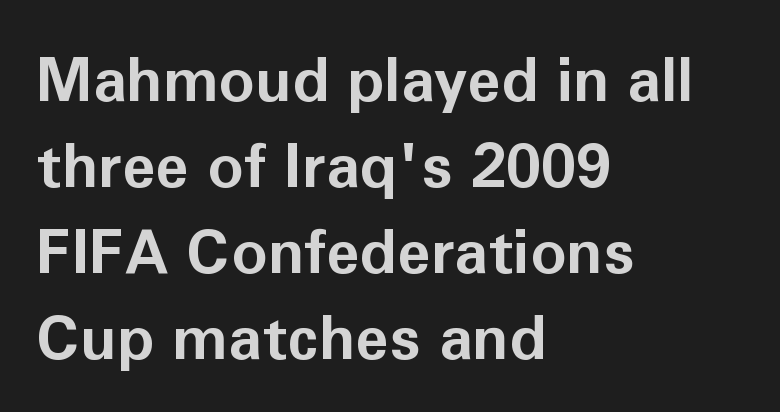
The image shows 61 px bold sans-serif type, upright; set left-aligned, normal line spacing (1.41x), normal letter spacing, not underlined; low stroke contrast and a medium x-height.
